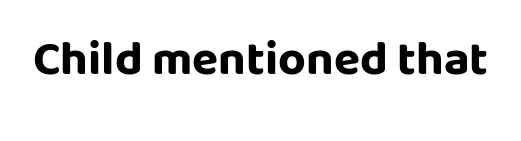
{"serif": "no", "italic": "no", "bold": "yes", "weight": "bold", "width": "normal", "stroke_contrast": "low", "x_height": "large", "monospaced": "no", "underline": "no", "letter_spacing": "normal", "letter_spacing_em": 0.0, "glyph_px": 48}
